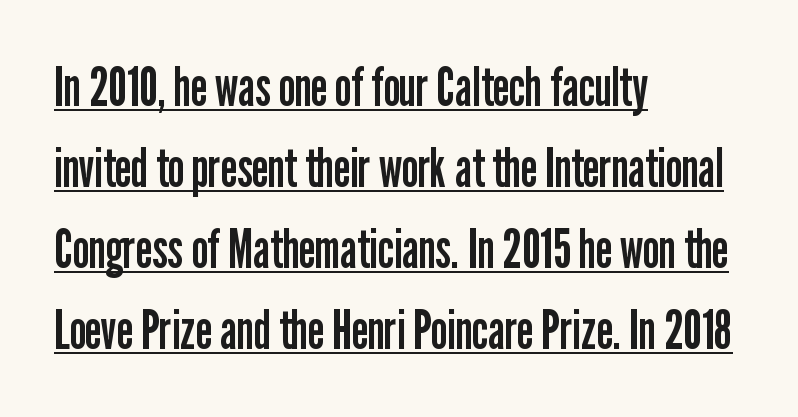
The vertical gap from one line to the next is medium. Stroke terminals: plain, sans-serif. There is no visible air inserted between adjacent glyphs. These lines are rendered in a variable-pitch font.
